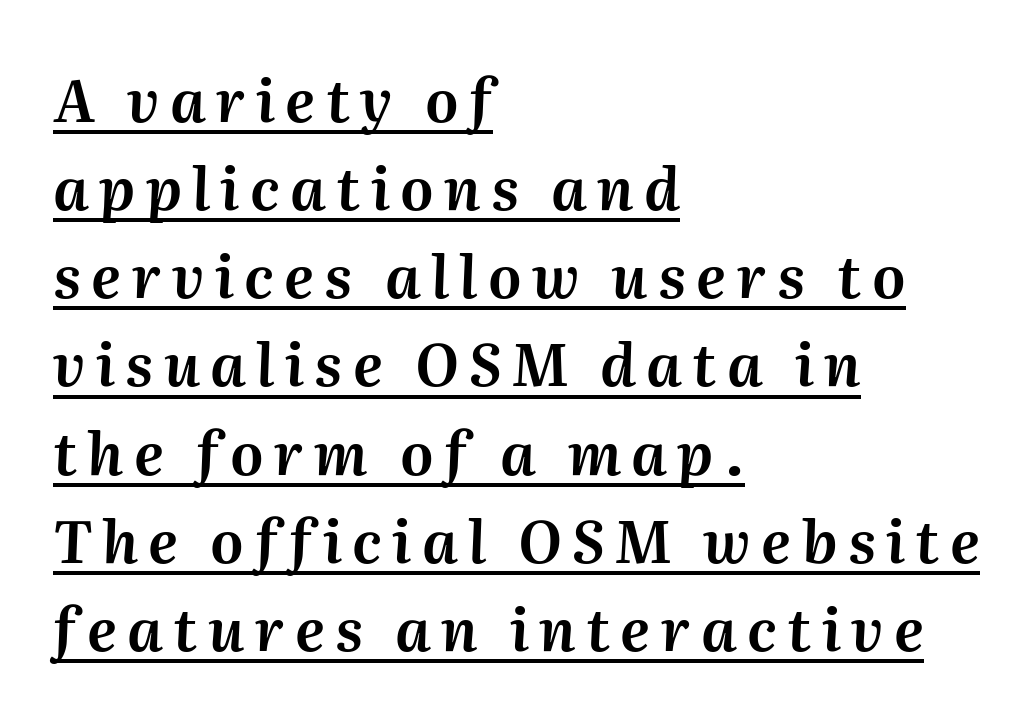
Q: Is the text italic (slanted)? A: Yes, it leans right by about 2 degrees.
Q: Is the text underlined? A: Yes.
Q: How is the paragraph aligned? A: Left-aligned.
Q: Is the spacing between lines tight, normal or loose? A: Normal.
Q: Width (condensed, normal, or wide)? A: Normal.
Q: Stroke contrast? A: Medium.
Q: x-height? A: Medium.
Q: Monospaced? A: No.
